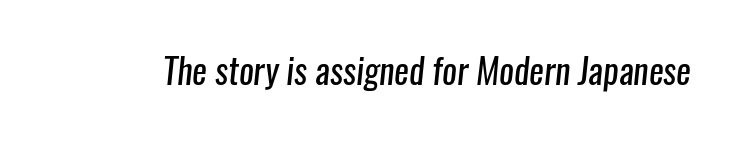
{"serif": "no", "bold": "no", "weight": "regular", "width": "condensed", "stroke_contrast": "low", "x_height": "medium", "monospaced": "no", "underline": "no", "letter_spacing": "normal", "letter_spacing_em": 0.0, "glyph_px": 35}
